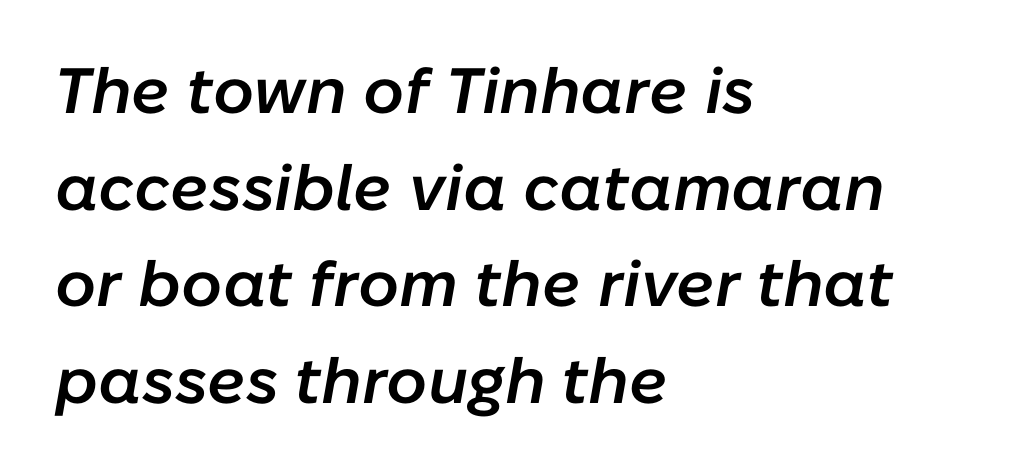
Notice how the passage keeps a crisp vertical edge on the left only. Here the designer chose a conventional face with non-uniform glyph widths. In terms of weight, the rendering is demibold, just under bold. Rule under the text: the space is simply empty. The rendering applies a slant to the glyphs.
